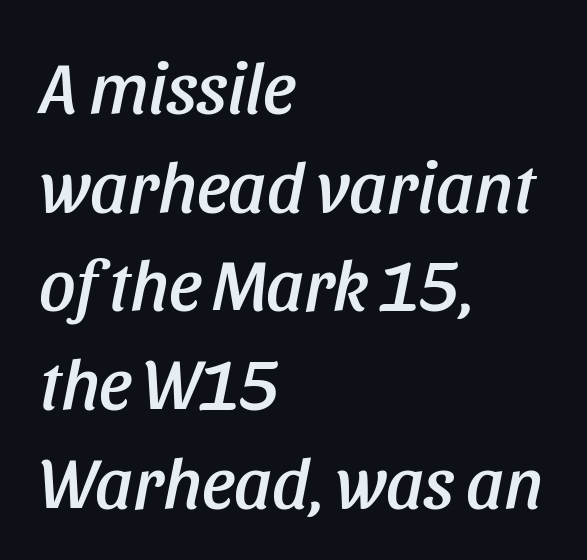
Looks like regular typesetting: each glyph gets only the width it needs. If you drew a ruler down the left edge, every line would touch it. The area under the type is left untouched. Quick note: italic. How are the letters spaced? Ordinarily, with no added tracking. A typesetter would call this leading conventional body-copy spacing.
